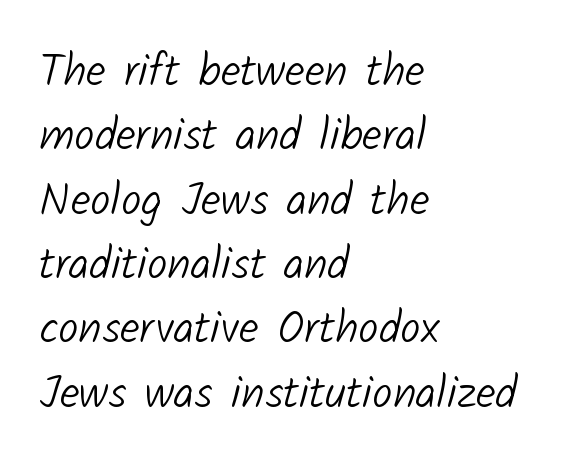
The image shows 45 px light sans-serif type; set left-aligned, normal line spacing (1.43x), normal letter spacing, not underlined; low stroke contrast and a medium x-height.
